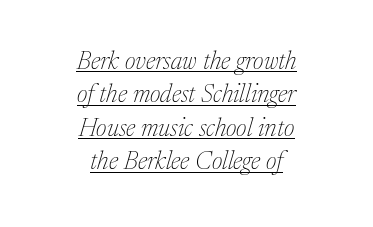
Q: Is the text bold? A: No.
Q: Is the text italic (slanted)? A: Yes, it leans right by about 17 degrees.
Q: Is the text underlined? A: Yes.
Q: How is the paragraph aligned? A: Centered.
Q: Is the spacing between letters normal or unusually wide? A: Normal.
Q: Is the spacing between lines tight, normal or loose? A: Normal.
